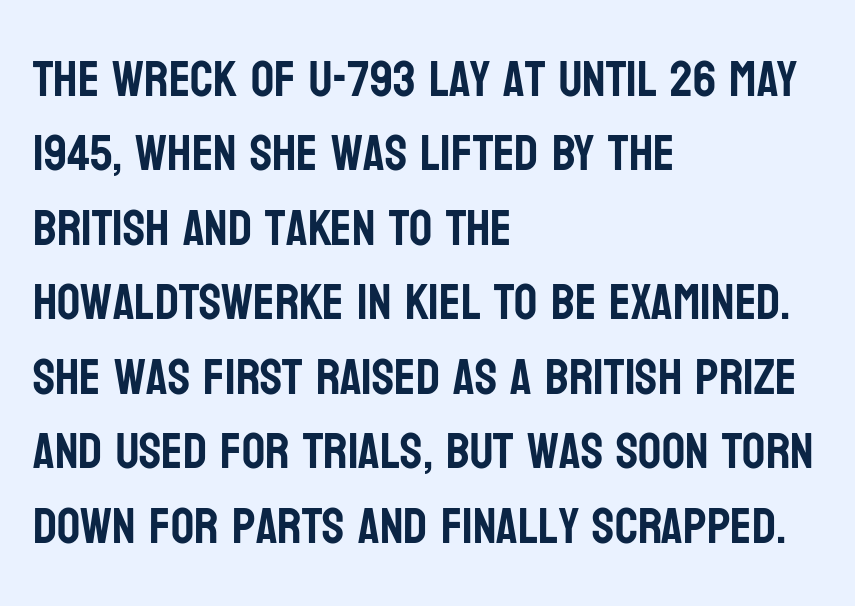
A typesetter would call this proportional, since set widths differ per character. Has an underline been added? It has not. No feet cap the strokes, marking this as sans-serif type. This rendering leaves character spacing at its baseline value. One glance says typical: line gaps are just what's usual. Characters remain perfectly vertical along every line.
